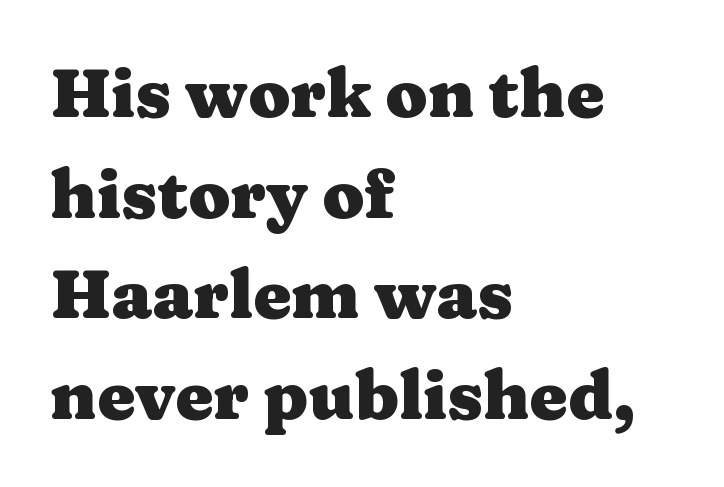
The image shows 68 px heavy, wide serif type, upright; set left-aligned, normal line spacing (1.48x), normal letter spacing, not underlined; medium stroke contrast and a medium x-height.
